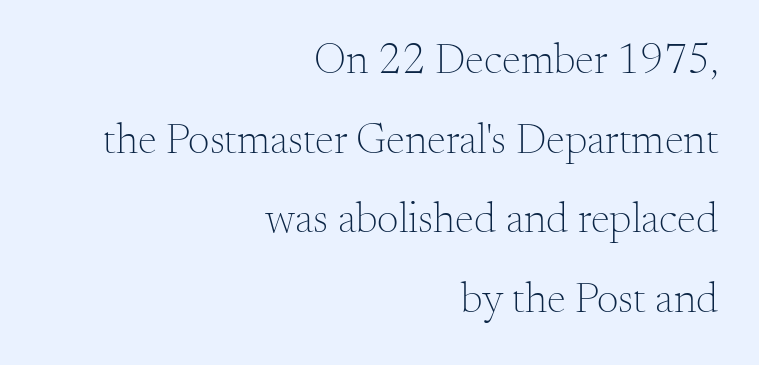
{"serif": "yes", "italic": "no", "bold": "no", "weight": "light", "width": "normal", "stroke_contrast": "medium", "x_height": "small", "monospaced": "no", "underline": "no", "align": "right", "line_spacing_ratio": 1.85, "letter_spacing": "normal", "letter_spacing_em": 0.0, "glyph_px": 43}
